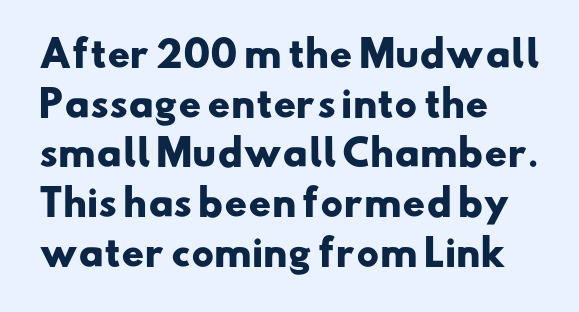
The image shows 35 px heavy, wide sans-serif type; set left-aligned, normal line spacing (1.42x), normal letter spacing, not underlined; low stroke contrast and a small x-height.
